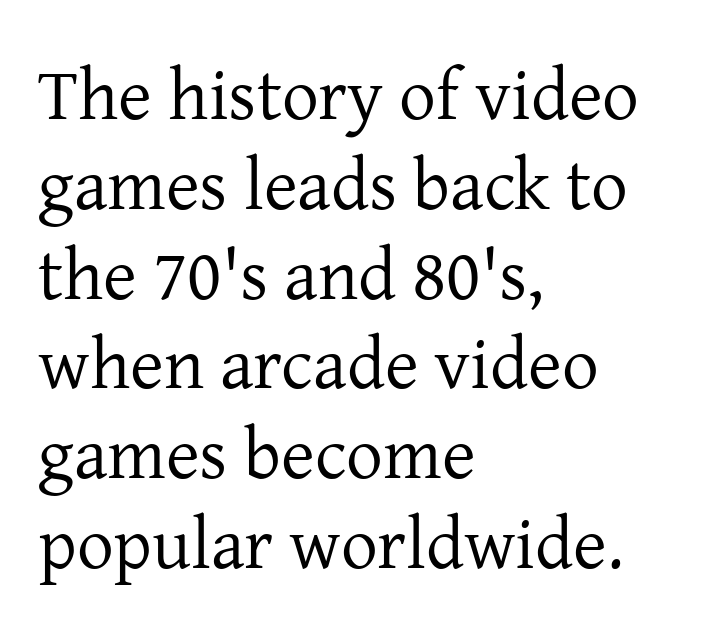
Nothing heavy about these letters — not bold at all. These lines are set flush left with a ragged right edge. The letters stand straight up with perfectly vertical stems. Glance below the letters and you will spot only blank space. These lines keep a tight, regular rhythm from letter to letter. The rendering uses natural spacing where letterforms have individual widths.
